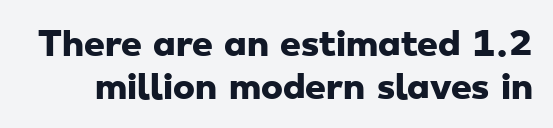
Summary of vertical rhythm: regular, with standard interline spacing. Bold? Absolutely — the strokes are thick and heavy. Classification — sans serif. These lines keep a tight, regular rhythm from letter to letter.
